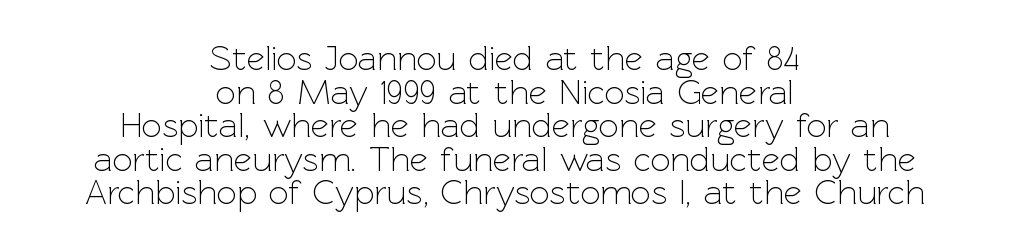
{"serif": "no", "italic": "no", "bold": "no", "weight": "light", "width": "normal", "x_height": "medium", "monospaced": "no", "underline": "no", "align": "center", "line_spacing": "tight", "line_spacing_ratio": 0.96, "letter_spacing": "normal", "letter_spacing_em": 0.0, "glyph_px": 35}
